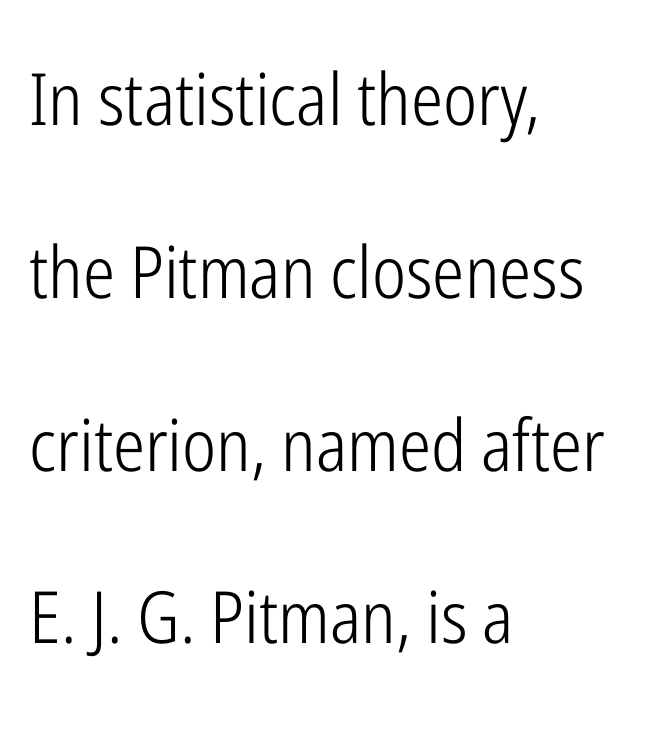
{"serif": "no", "italic": "no", "bold": "no", "weight": "light", "width": "condensed", "stroke_contrast": "low", "x_height": "medium", "monospaced": "no", "underline": "no", "align": "left", "line_spacing": "loose", "line_spacing_ratio": 2.4, "letter_spacing": "normal", "letter_spacing_em": 0.0, "glyph_px": 72}
